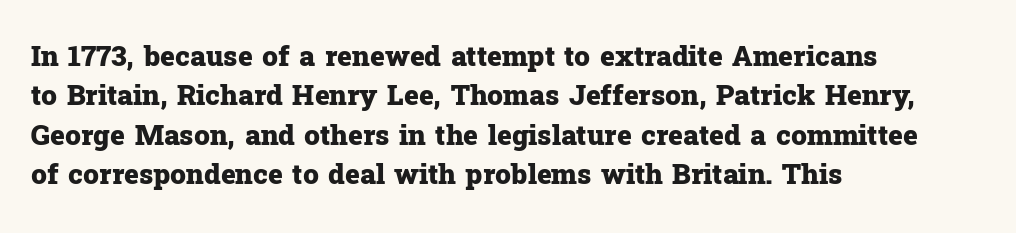
{"serif": "yes", "italic": "no", "bold": "yes", "weight": "heavy", "width": "normal", "stroke_contrast": "low", "x_height": "medium", "monospaced": "no", "underline": "no", "align": "left", "line_spacing": "normal", "line_spacing_ratio": 1.41, "letter_spacing": "normal", "letter_spacing_em": 0.0, "glyph_px": 28}
